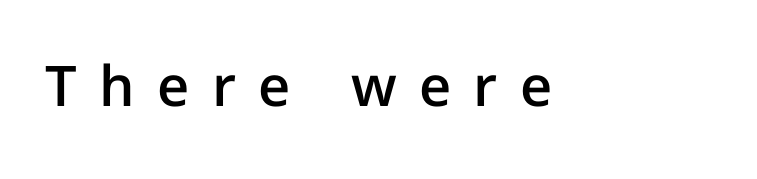
Q: Is the text bold? A: Semi-bold.
Q: Is the text italic (slanted)? A: No, it is upright.
Q: Is the typeface a serif or a sans-serif typeface? A: Sans-serif.
Q: Is the text underlined? A: No.
Q: Is the spacing between letters normal or unusually wide? A: Unusually wide.
Q: Width (condensed, normal, or wide)? A: Normal.
Q: Stroke contrast? A: Low.
Q: x-height? A: Medium.
Q: Monospaced? A: No.
